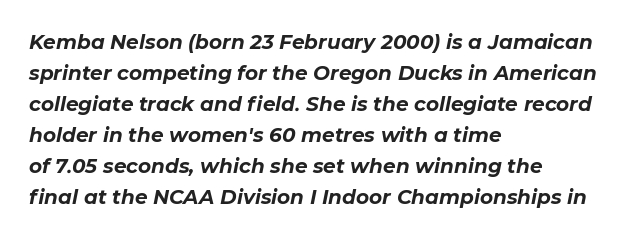
The image shows 20 px bold type, italic (leaning right); set left-aligned, normal line spacing (1.55x), normal letter spacing, not underlined.
